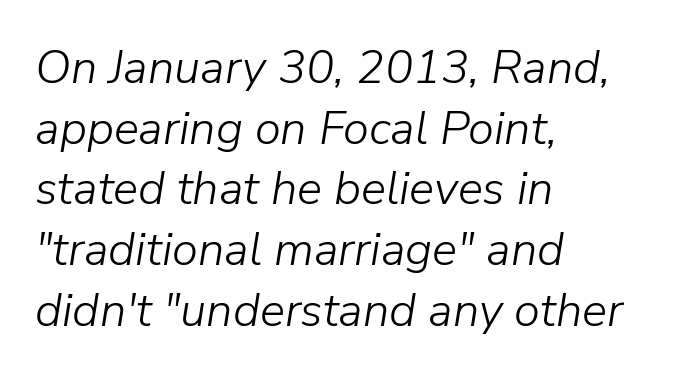
The image shows 47 px light type, italic (leaning right); set left-aligned, normal line spacing (1.29x), normal letter spacing, not underlined; low stroke contrast and a medium x-height.
